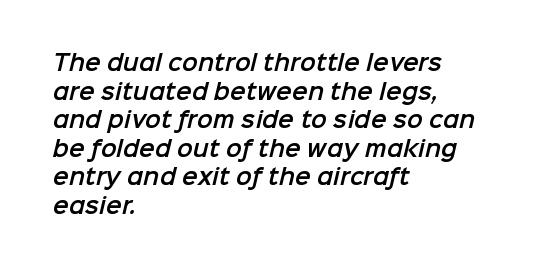
Q: Is the text underlined? A: No.
Q: How is the paragraph aligned? A: Left-aligned.
Q: Is the spacing between letters normal or unusually wide? A: Normal.
Q: Is the spacing between lines tight, normal or loose? A: Normal.
